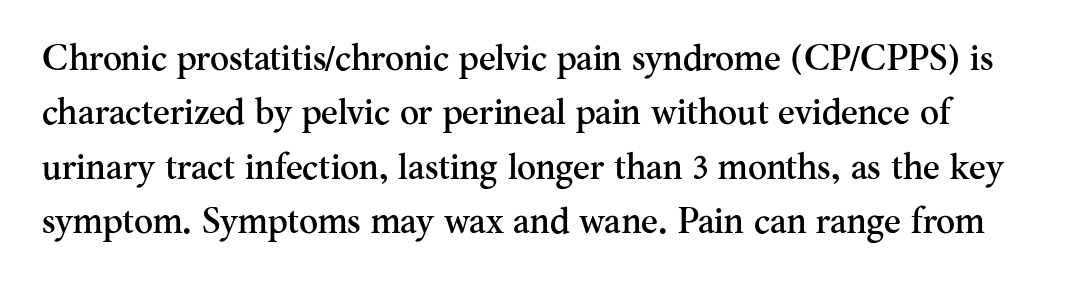
A bare baseline throughout the passage. In terms of posture, this sample is upright. A serif font was chosen for this passage. Successive baselines arrive at the customary interval. You could not count columns in this text — the font is proportionally spaced. The passage shown has conventional tracking throughout.
